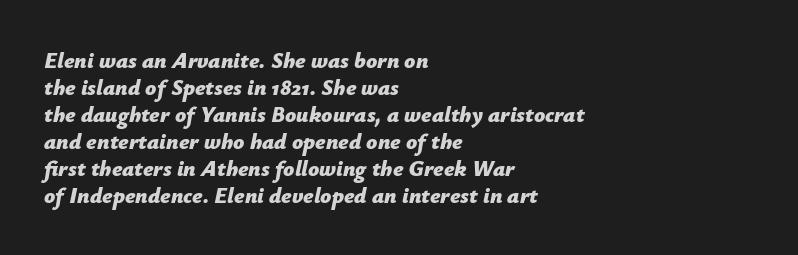
{"italic": "yes", "lean": "right", "slant_degrees": 12, "bold": "yes", "underline": "no", "align": "left", "line_spacing_ratio": 1.23, "letter_spacing": "normal", "letter_spacing_em": 0.0, "glyph_px": 22}
